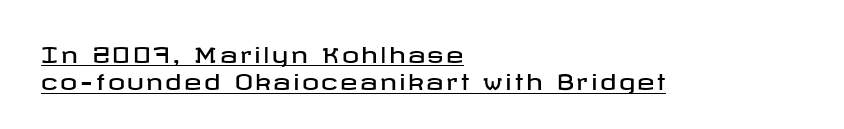
Q: Is the text italic (slanted)? A: No, it is upright.
Q: Is the text underlined? A: Yes.
Q: How is the paragraph aligned? A: Left-aligned.
Q: Is the spacing between lines tight, normal or loose? A: Normal.
